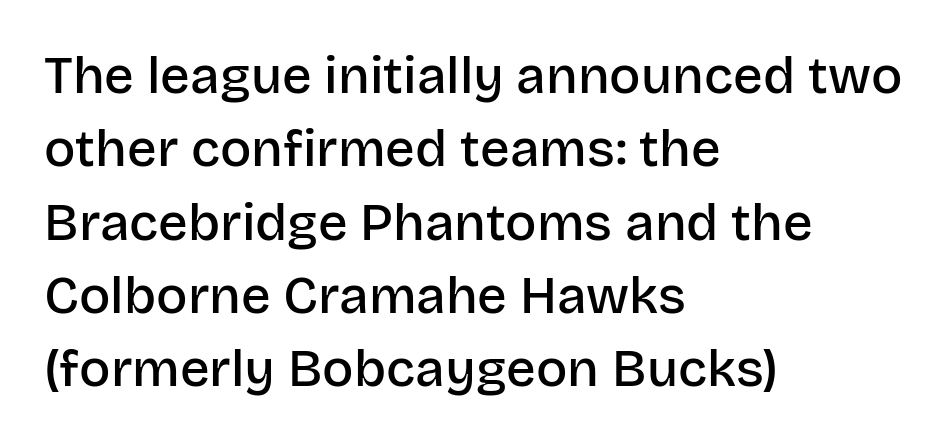
The image shows 52 px semibold sans-serif type, upright; set left-aligned, normal line spacing (1.41x), normal letter spacing, not underlined; low stroke contrast and a large x-height.
